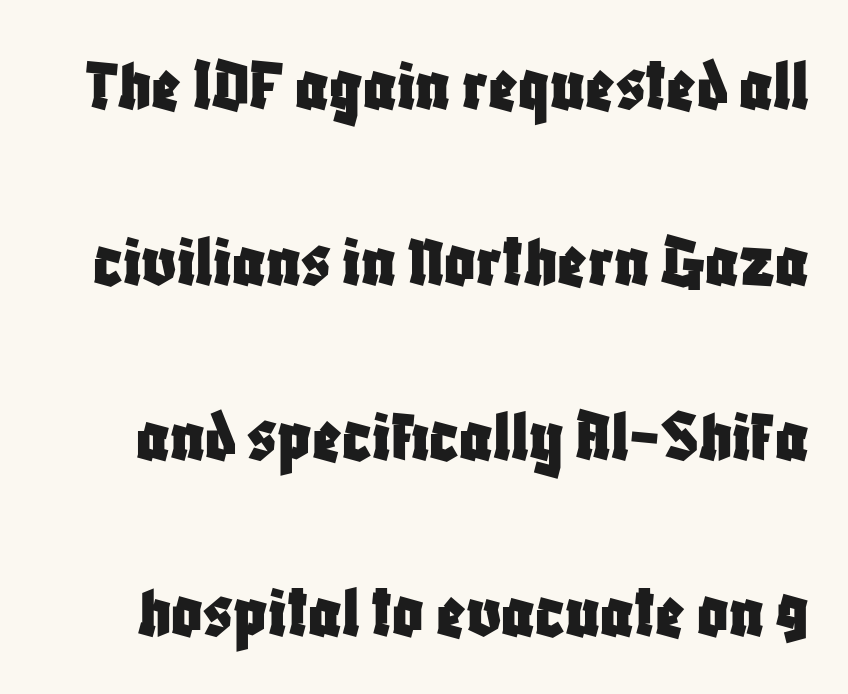
{"serif": "no", "italic": "no", "width": "condensed", "stroke_contrast": "low", "x_height": "large", "monospaced": "no", "underline": "no", "line_spacing": "loose", "line_spacing_ratio": 2.31, "letter_spacing": "normal", "letter_spacing_em": 0.0, "glyph_px": 76}
